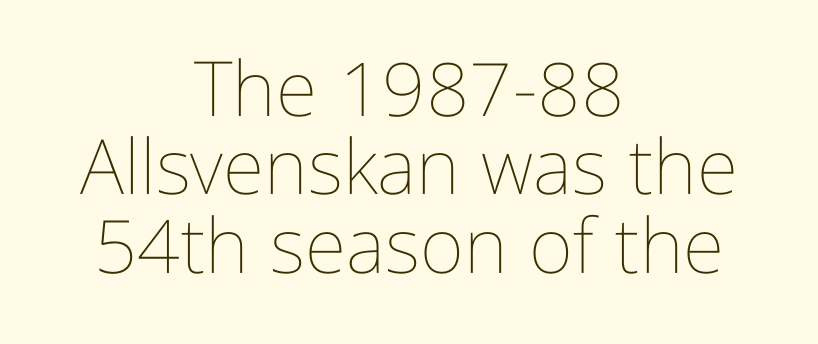
Q: Is the text bold? A: No.
Q: Is the text italic (slanted)? A: No, it is upright.
Q: Is the text underlined? A: No.
Q: How is the paragraph aligned? A: Centered.
Q: Is the spacing between letters normal or unusually wide? A: Normal.
Q: Is the spacing between lines tight, normal or loose? A: Tight.
Q: Width (condensed, normal, or wide)? A: Condensed.
Q: Stroke contrast? A: Low.
Q: x-height? A: Medium.
Q: Monospaced? A: No.
